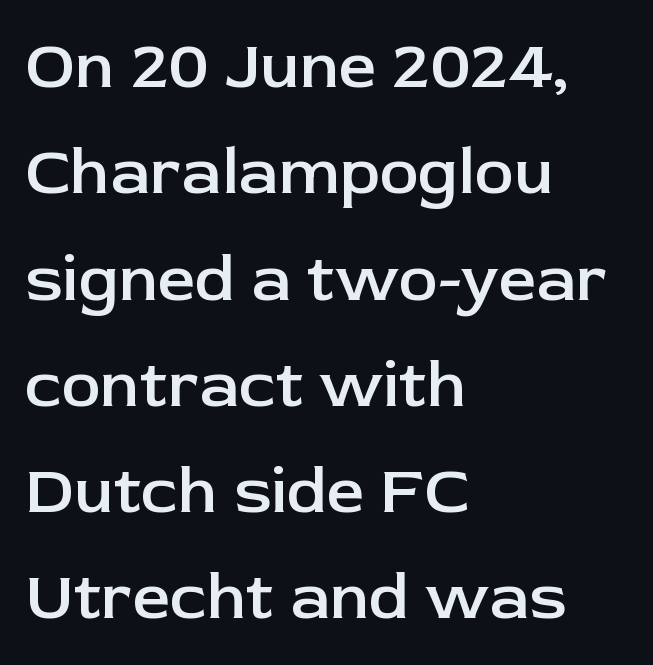
Does the lettering tilt? It doesn't — this is upright. The rendering uses natural spacing where letterforms have individual widths. Bare-footed words on every line. This is the in-between weight designers call semibold or demi.
